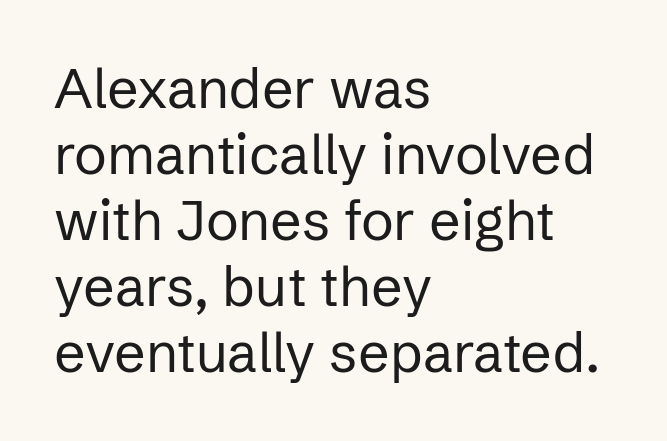
Q: Is the text bold? A: No.
Q: Is the text italic (slanted)? A: No, it is upright.
Q: Is the typeface a serif or a sans-serif typeface? A: Sans-serif.
Q: Is the text underlined? A: No.
Q: How is the paragraph aligned? A: Left-aligned.
Q: Is the spacing between letters normal or unusually wide? A: Normal.
Q: Width (condensed, normal, or wide)? A: Normal.
Q: Stroke contrast? A: Low.
Q: x-height? A: Medium.
Q: Monospaced? A: No.
